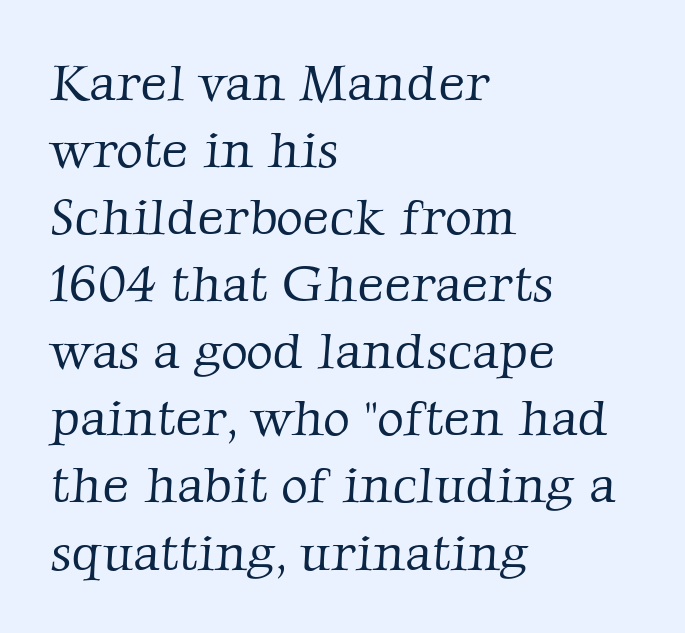
The image shows 52 px light serif type; set left-aligned, normal line spacing (1.29x), normal letter spacing, not underlined; low stroke contrast and a medium x-height.
